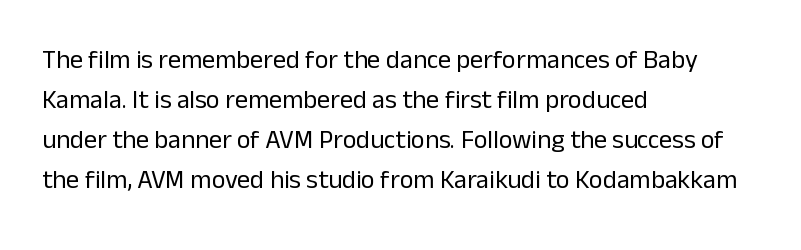
Descender tails drop into unmarked territory. Stroke mass is kept to a normal reading level or below. Default kerning and tracking; the words read as compact shapes. Teacher's note: observe the even left margin — that is flush-left alignment.
